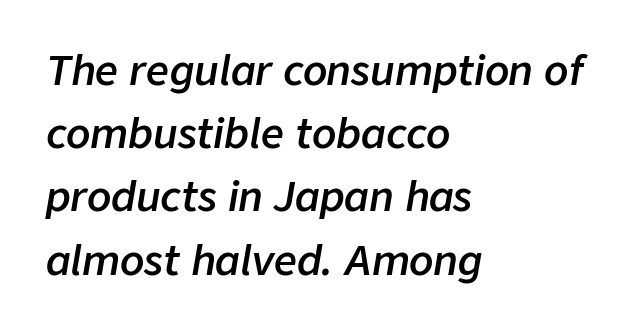
This sample has the flowing, uneven cadence of proportional lettering. The axis of the letterforms is tilted away from vertical. Anything drawn beneath the words? Only blank space. Horizontally, the lines are justified to the leading edge only.
